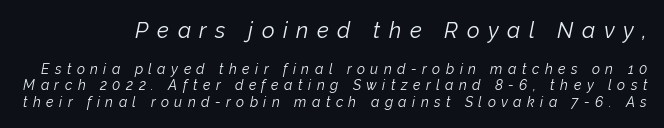
No letter is thick-stroked: the sample isn't bold. Has an underline been added? It has not. Observe the wide spacing: letters keep a clear distance from each other. Of the two passages, the one on top uses the larger point size. A typesetter would mark this as italic.
